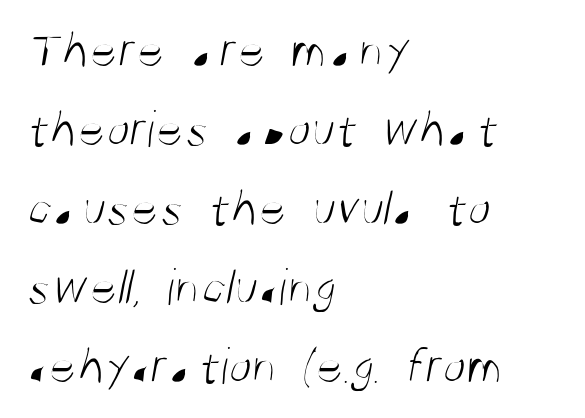
Letters have the restrained weight of plain body copy at most. The type is set solid horizontally, with unmodified tracking. Nothing sits at the stroke ends, so this counts as sans-serif. This sample has the flowing, uneven cadence of proportional lettering.
